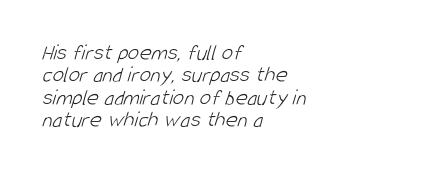
Does extra space separate the letters? No, they use regular spacing. Stroke thickness stays within the range of a standard reading face or lighter. This rendering uses left alignment, leaving the right contour irregular. Plain, unruled lines of type. Is there much room between lines? No — they nearly touch.
